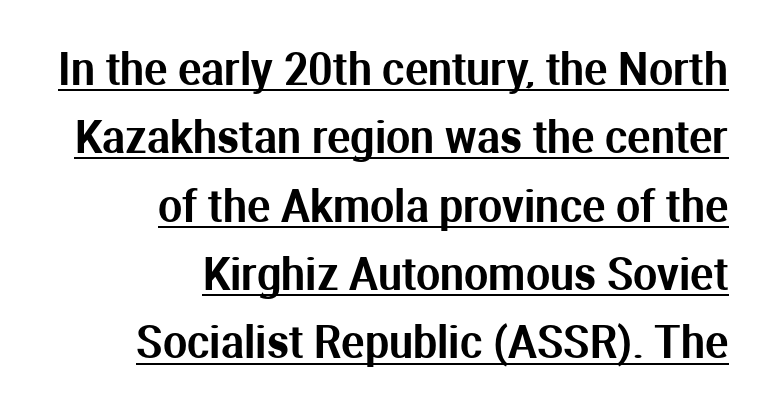
The image shows 43 px sans-serif type, upright; set right-aligned, normal line spacing (1.59x), normal letter spacing, underlined; medium stroke contrast and a medium x-height.
